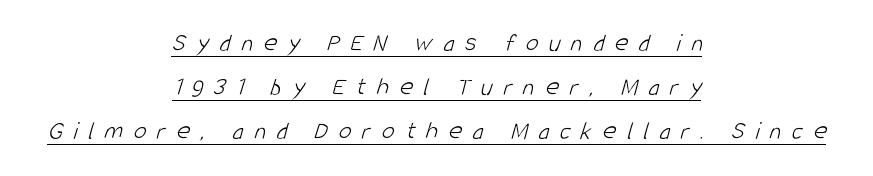
Students, observe: this is what conventionally led text looks like. Compared with typical body copy, the letter spacing here is much looser. A light-to-regular cut is what we see here. Every row of glyphs is offset so its center matches the block's center. Underline: present.
